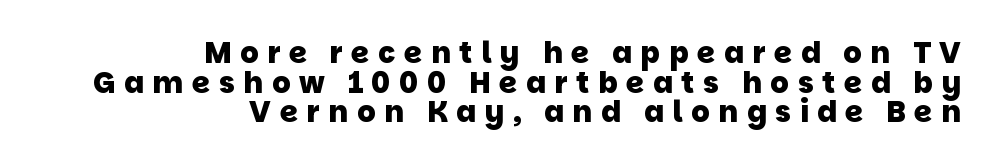
The image shows 29 px heavy sans-serif type; set right-aligned, tight line spacing (1.02x), unusually wide letter spacing (+0.3 em), not underlined; low stroke contrast and a large x-height.
